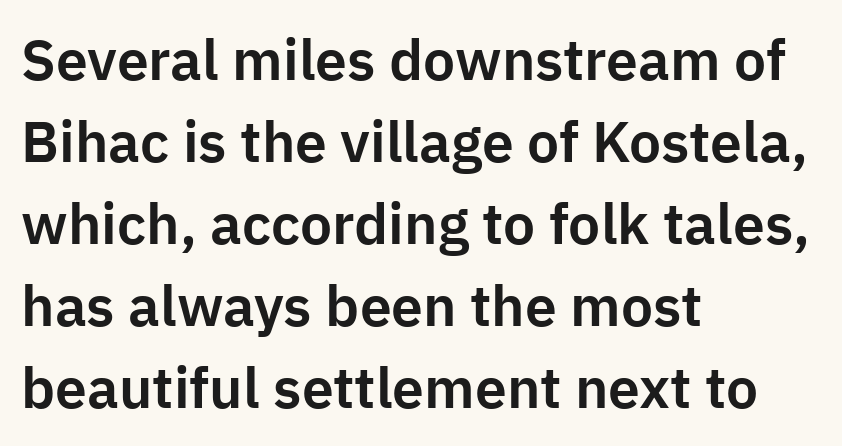
Quick note: interline space is typical. Each letter keeps its own natural width here, so spacing adapts to shape. The typography opts for an upright posture over an oblique one. Descender tails drop into unmarked territory.
